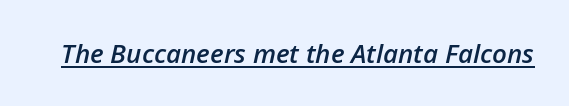
The image shows 26 px text type, italic (leaning right); set normal letter spacing, underlined.
